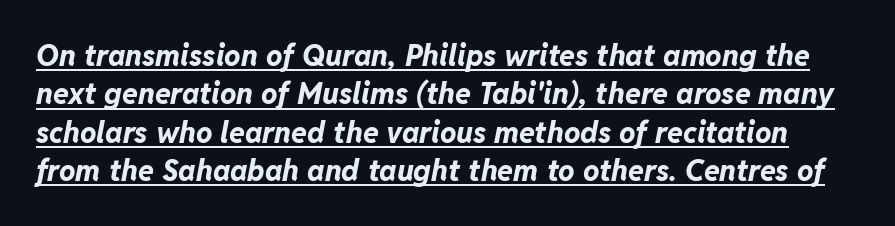
Q: Is the text bold? A: Yes.
Q: Is the text italic (slanted)? A: Yes, it leans right by about 11 degrees.
Q: Is the text underlined? A: Yes.
Q: Is the spacing between letters normal or unusually wide? A: Normal.
Q: Is the spacing between lines tight, normal or loose? A: Normal.
Q: Width (condensed, normal, or wide)? A: Normal.
Q: Stroke contrast? A: Low.
Q: x-height? A: Medium.
Q: Monospaced? A: No.
